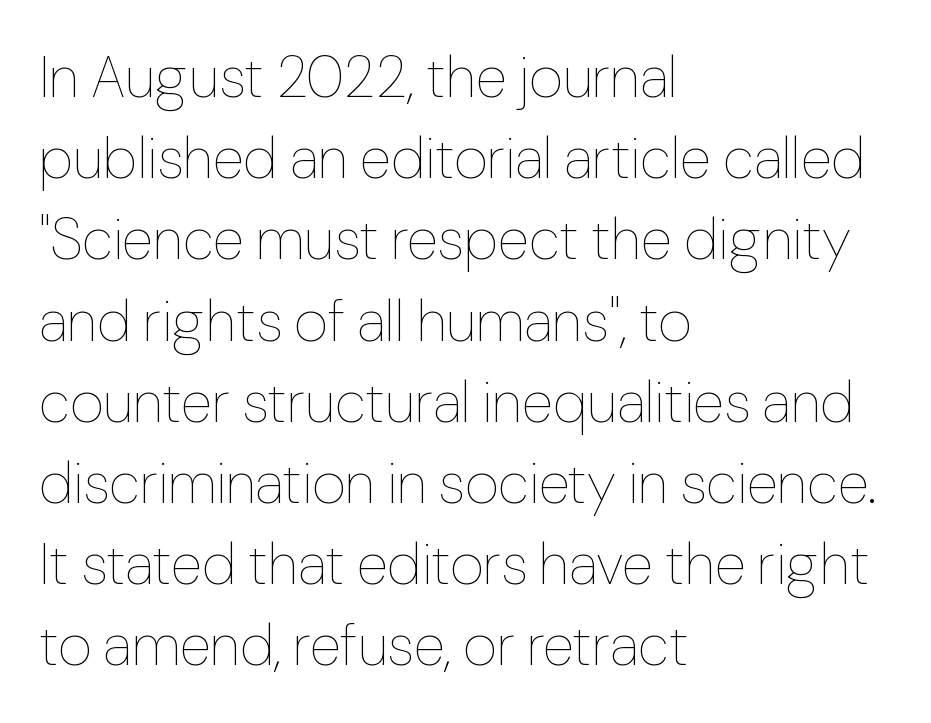
Q: Is the text bold? A: No.
Q: Is the text italic (slanted)? A: No, it is upright.
Q: Is the text underlined? A: No.
Q: How is the paragraph aligned? A: Left-aligned.
Q: Is the spacing between letters normal or unusually wide? A: Normal.
Q: Is the spacing between lines tight, normal or loose? A: Normal.
Q: Width (condensed, normal, or wide)? A: Normal.
Q: Stroke contrast? A: Low.
Q: x-height? A: Medium.
Q: Monospaced? A: No.
